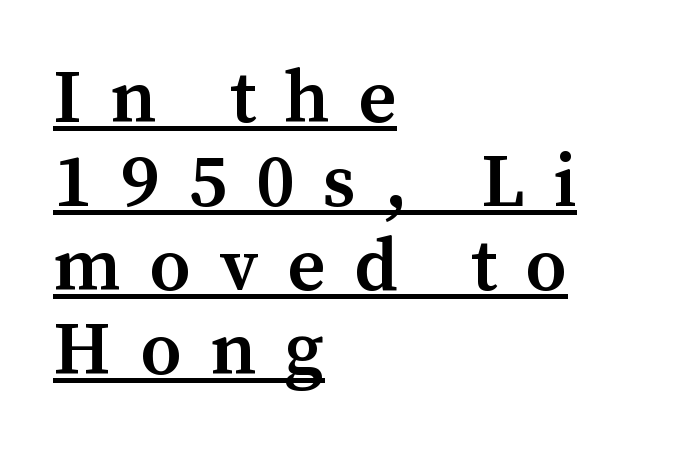
Q: Is the text bold? A: Semi-bold.
Q: Is the text italic (slanted)? A: No, it is upright.
Q: Is the typeface a serif or a sans-serif typeface? A: Serif.
Q: Is the text underlined? A: Yes.
Q: How is the paragraph aligned? A: Left-aligned.
Q: Is the spacing between letters normal or unusually wide? A: Unusually wide.
Q: Is the spacing between lines tight, normal or loose? A: Tight.
Q: Width (condensed, normal, or wide)? A: Normal.
Q: Stroke contrast? A: Medium.
Q: x-height? A: Medium.
Q: Monospaced? A: No.
